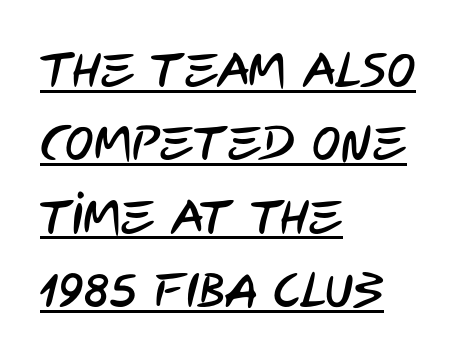
The rendering uses the underline text-decoration. A typesetter would call this proportional, since set widths differ per character. Regular leading. A sans-serif font was chosen for this passage. The passage is arranged the way most books set body copy — flush left. The letters sit at their default tracking, neither squeezed nor spread.
